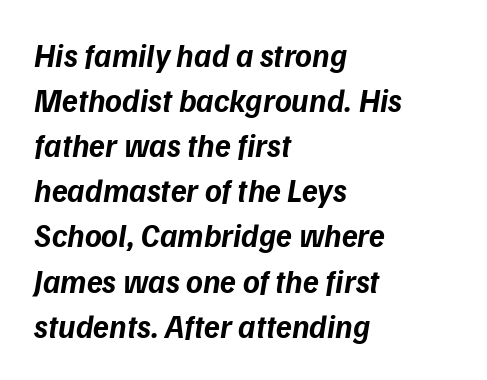
Compared with typical body copy, the letter spacing here is the same. Check where the strokes stop: nothing finishes them off — pure sans. The text block is weighted toward the left margin, trailing off unevenly rightward. The lines sit at an ordinary, default distance from one another. The face used here has the dense, thick strokes of a bold. Character widths vary here, with narrow letters taking less room than wide ones.
